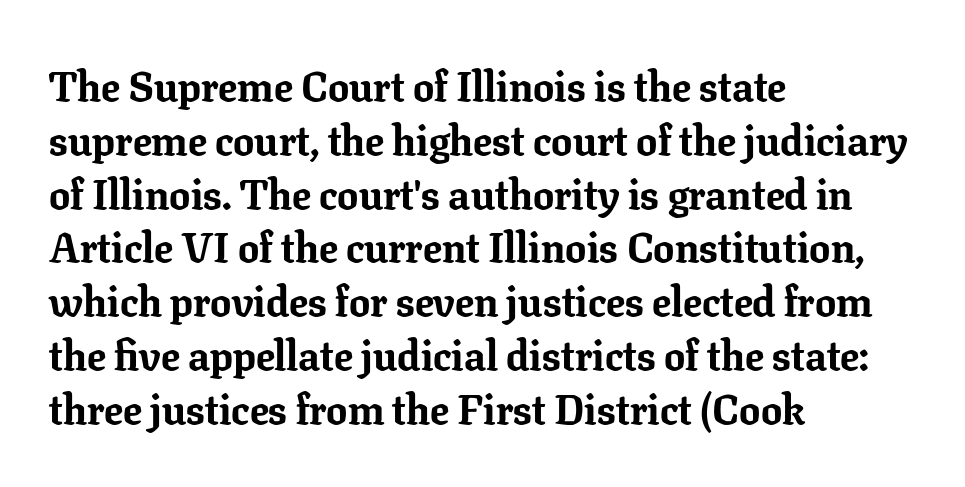
The image shows 42 px bold serif type, upright; set left-aligned, normal line spacing (1.28x), normal letter spacing, not underlined; low stroke contrast and a medium x-height.
